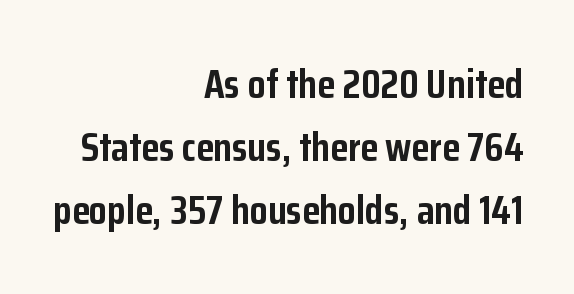
Q: Is the text bold? A: Yes.
Q: Is the text italic (slanted)? A: No, it is upright.
Q: Is the typeface a serif or a sans-serif typeface? A: Sans-serif.
Q: Is the text underlined? A: No.
Q: How is the paragraph aligned? A: Right-aligned.
Q: Is the spacing between letters normal or unusually wide? A: Normal.
Q: Is the spacing between lines tight, normal or loose? A: Normal.
Q: Width (condensed, normal, or wide)? A: Condensed.
Q: Stroke contrast? A: Low.
Q: x-height? A: Medium.
Q: Monospaced? A: No.
